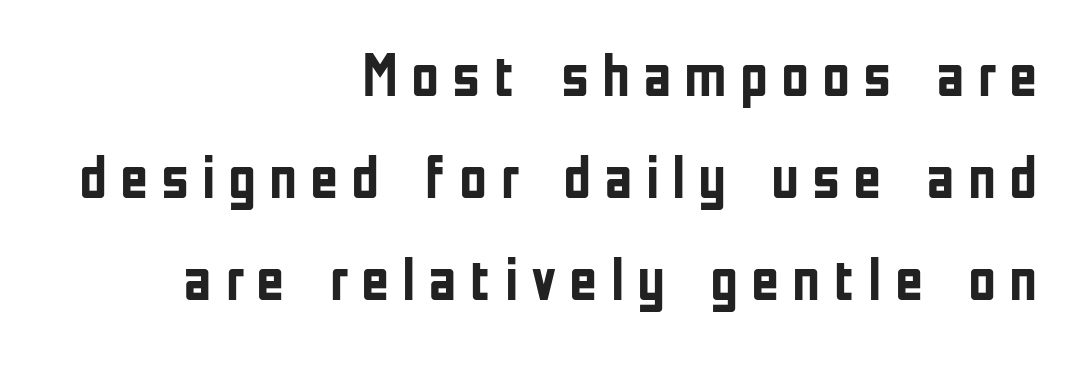
The image shows 61 px semibold, condensed sans-serif type, upright; set right-aligned, normal line spacing (1.67x), unusually wide letter spacing (+0.21 em), not underlined; low stroke contrast and a medium x-height.
